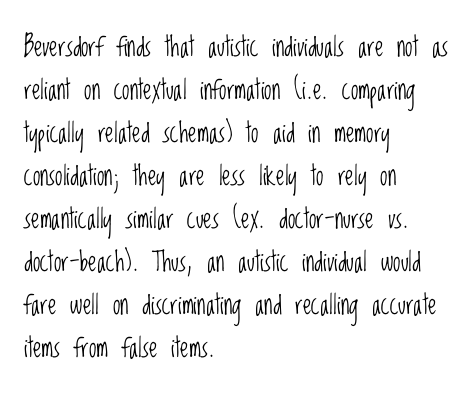
{"italic": "no", "bold": "no", "underline": "no", "align": "left", "line_spacing": "normal", "line_spacing_ratio": 1.59, "letter_spacing": "normal", "letter_spacing_em": 0.0, "glyph_px": 27}
